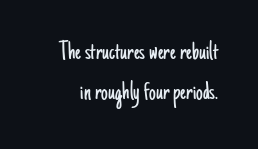
The image shows 27 px text type, upright; set normal line spacing (1.5x), normal letter spacing, not underlined.
